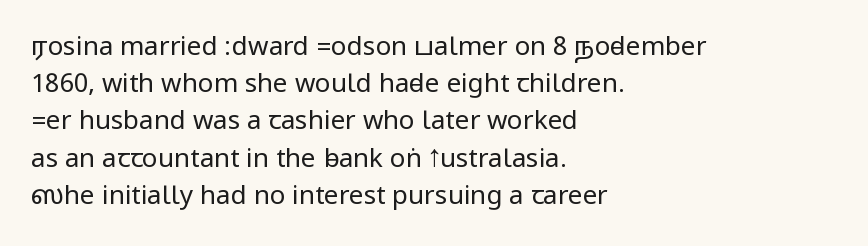
Q: Is the text bold? A: No.
Q: Is the text italic (slanted)? A: No, it is upright.
Q: Is the text underlined? A: No.
Q: How is the paragraph aligned? A: Left-aligned.
Q: Is the spacing between letters normal or unusually wide? A: Normal.
Q: Is the spacing between lines tight, normal or loose? A: Normal.
